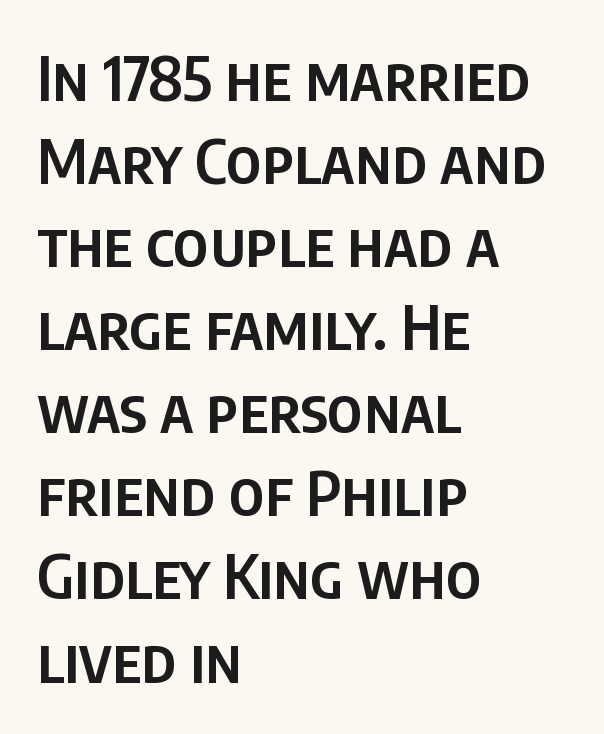
The image shows 62 px semibold, condensed sans-serif type, upright; set left-aligned, normal line spacing (1.34x), normal letter spacing, not underlined; low stroke contrast and a large x-height.
